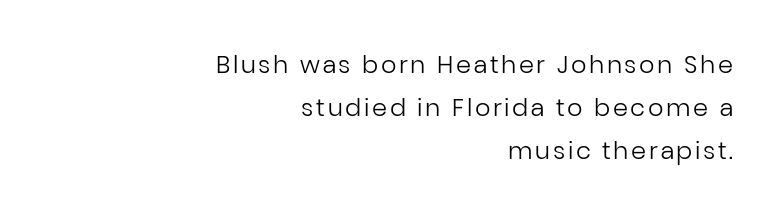
Q: Is the text bold? A: No.
Q: Is the text italic (slanted)? A: No, it is upright.
Q: Is the text underlined? A: No.
Q: How is the paragraph aligned? A: Right-aligned.
